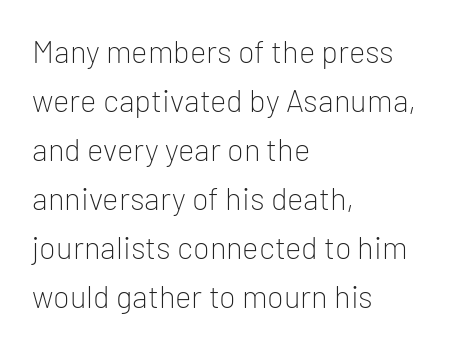
{"serif": "no", "italic": "no", "bold": "no", "weight": "light", "width": "normal", "stroke_contrast": "low", "x_height": "medium", "monospaced": "no", "underline": "no", "align": "left", "line_spacing": "normal", "line_spacing_ratio": 1.58, "letter_spacing": "normal", "letter_spacing_em": 0.0, "glyph_px": 31}
